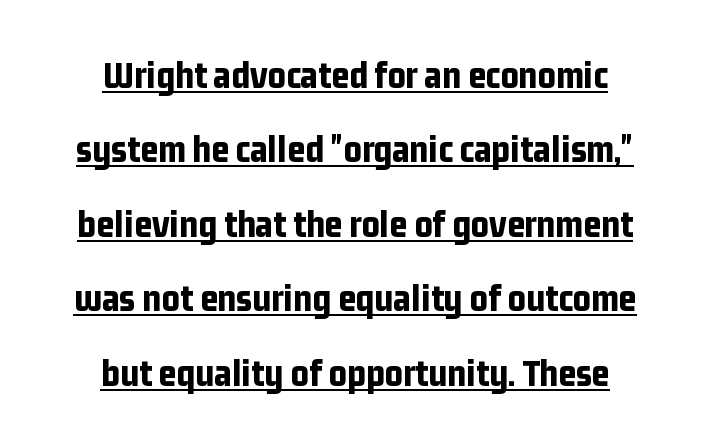
The image shows 39 px bold, condensed sans-serif type, upright; set centered, loose line spacing (1.91x), normal letter spacing, underlined; low stroke contrast and a medium x-height.
